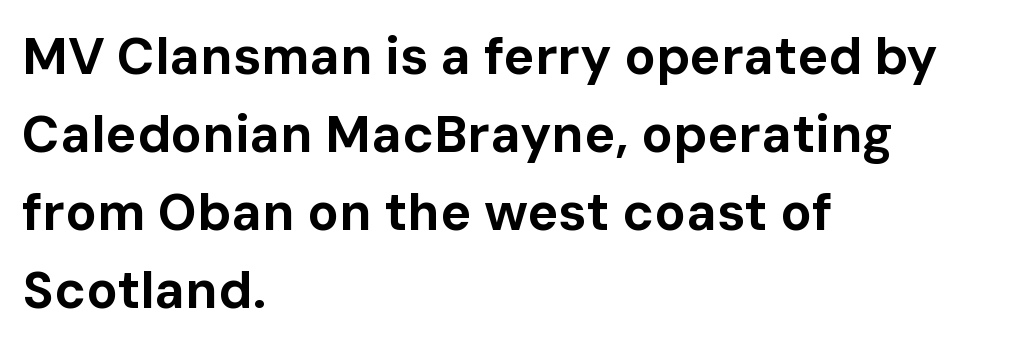
Q: Is the text bold? A: Yes.
Q: Is the text italic (slanted)? A: No, it is upright.
Q: Is the typeface a serif or a sans-serif typeface? A: Sans-serif.
Q: Is the text underlined? A: No.
Q: How is the paragraph aligned? A: Left-aligned.
Q: Is the spacing between letters normal or unusually wide? A: Normal.
Q: Is the spacing between lines tight, normal or loose? A: Normal.
Q: Width (condensed, normal, or wide)? A: Normal.
Q: Stroke contrast? A: Low.
Q: x-height? A: Medium.
Q: Monospaced? A: No.
